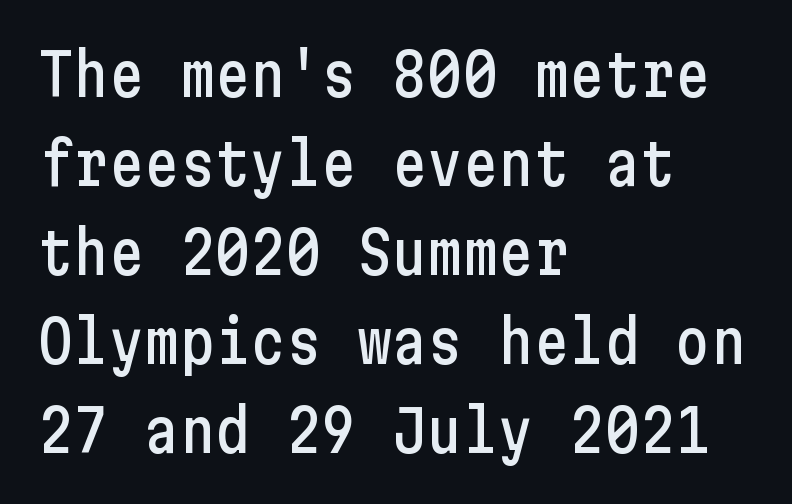
{"serif": "no", "italic": "no", "width": "condensed", "stroke_contrast": "low", "x_height": "medium", "underline": "no", "align": "left", "line_spacing": "normal", "line_spacing_ratio": 1.51, "letter_spacing": "normal", "letter_spacing_em": 0.0, "glyph_px": 59}
